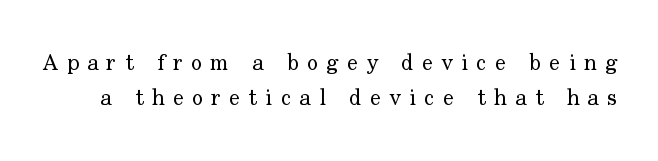
{"italic": "no", "bold": "no", "underline": "no", "line_spacing": "normal", "line_spacing_ratio": 1.52, "letter_spacing": "wide", "letter_spacing_em": 0.36, "glyph_px": 23}
